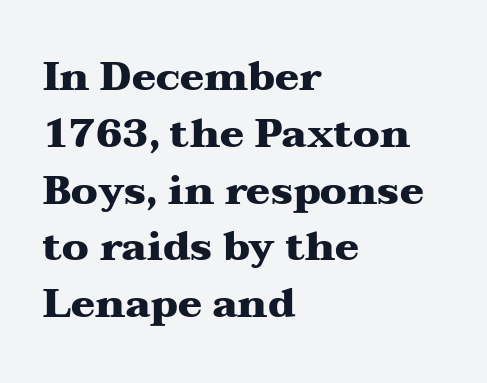
Here the designer chose a conventional face with non-uniform glyph widths. This rendering employs a face with finishing strokes, i.e., a serif. Standard letterfit; no display-style spreading of the glyphs. Typographic density is high because the face is bold. Descenders are the only things crossing below the line. The letters stand upright; this is a roman face.
